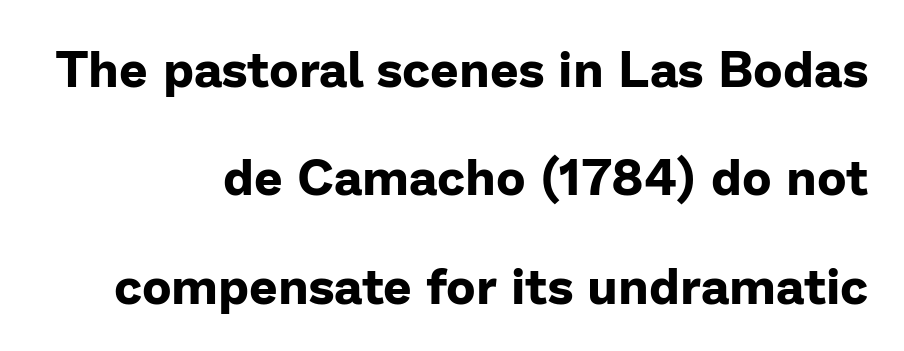
The specimen omits any rule beneath the text block's lines. The text was rendered using a sans face with plain stroke endings. The specimen reads as upright at a glance. This rendering leaves character spacing at its baseline value.
